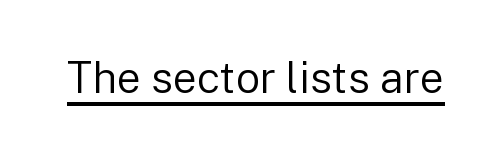
There is no visible air inserted between adjacent glyphs. When letters stand straight like this, we call the style roman or upright. Spacing verdict: proportional, widths tailored to each character. Check the space under the baseline: a stroke is drawn there. Type style note: lacks serifs.
